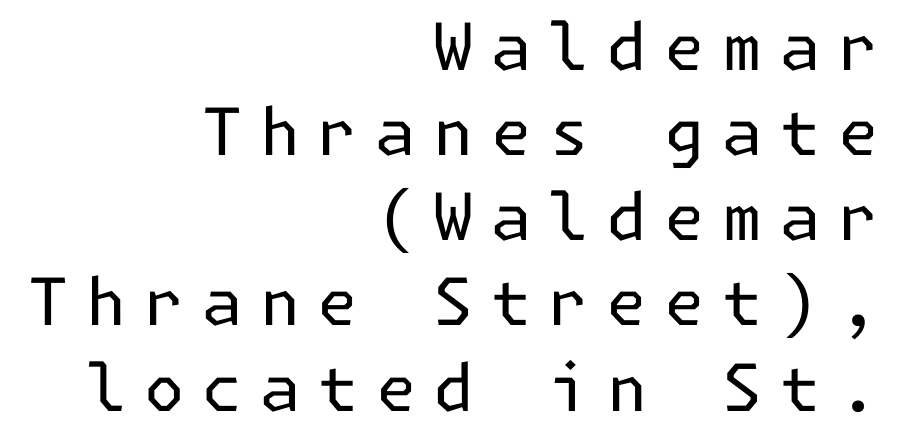
{"serif": "no", "italic": "no", "bold": "no", "weight": "regular", "width": "normal", "stroke_contrast": "low", "x_height": "medium", "underline": "no", "align": "right", "line_spacing": "normal", "line_spacing_ratio": 1.31, "letter_spacing": "wide", "letter_spacing_em": 0.27, "glyph_px": 65}
